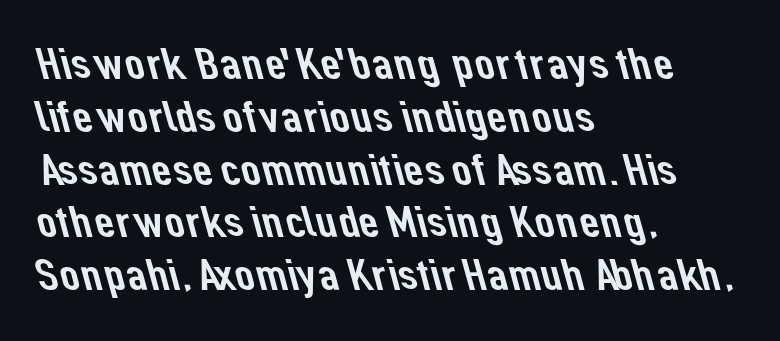
The image shows 44 px sans-serif type; set left-aligned, line spacing 1.2x, normal letter spacing, not underlined; low stroke contrast and a medium x-height.
